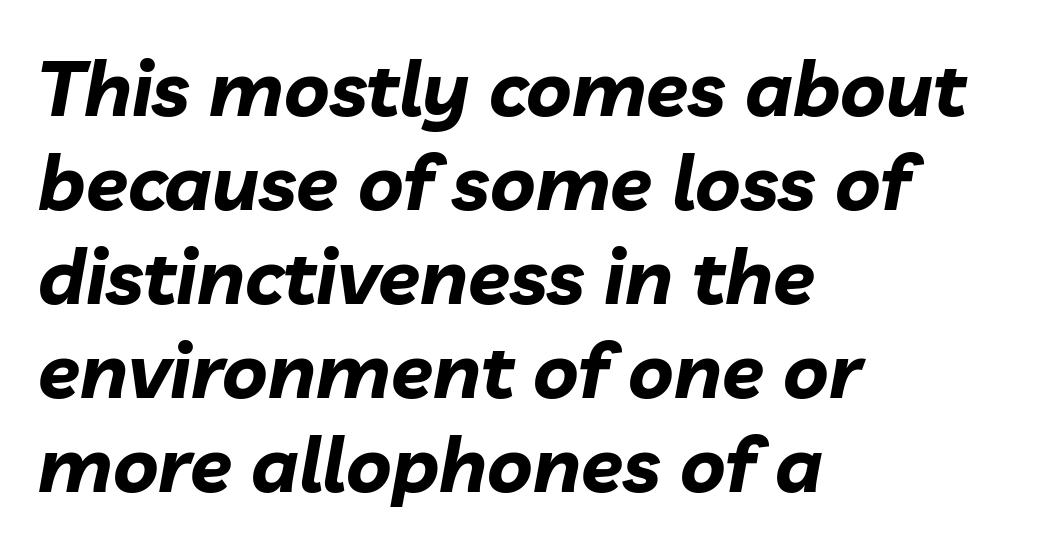
Q: Is the text bold? A: Yes.
Q: Is the text italic (slanted)? A: Yes, it leans right by about 10 degrees.
Q: Is the text underlined? A: No.
Q: How is the paragraph aligned? A: Left-aligned.
Q: Is the spacing between letters normal or unusually wide? A: Normal.
Q: Width (condensed, normal, or wide)? A: Normal.
Q: Stroke contrast? A: Low.
Q: x-height? A: Medium.
Q: Monospaced? A: No.
